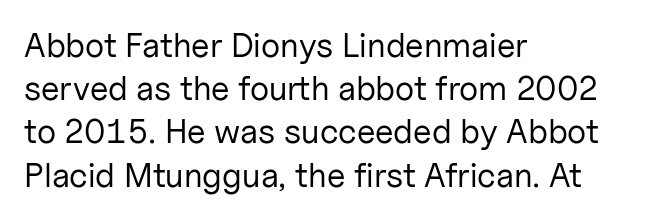
The image shows 34 px regular-weight sans-serif type, upright; set left-aligned, normal line spacing (1.27x), normal letter spacing, not underlined; low stroke contrast and a medium x-height.
